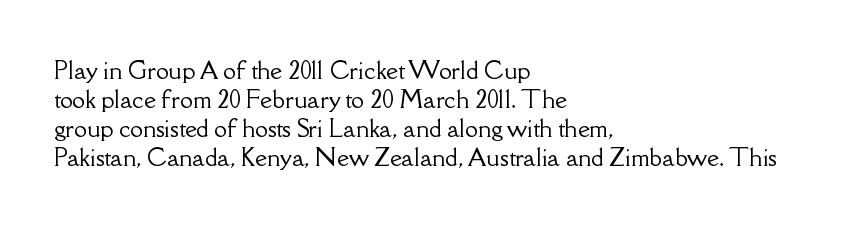
The image shows 23 px text type, upright; set left-aligned, normal line spacing (1.26x), normal letter spacing, not underlined.
